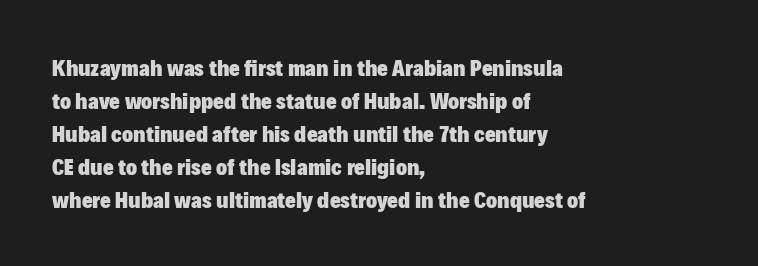
Q: Is the text bold? A: Yes.
Q: Is the text italic (slanted)? A: No, it is upright.
Q: Is the text underlined? A: No.
Q: How is the paragraph aligned? A: Left-aligned.
Q: Is the spacing between letters normal or unusually wide? A: Normal.
Q: Is the spacing between lines tight, normal or loose? A: Normal.
